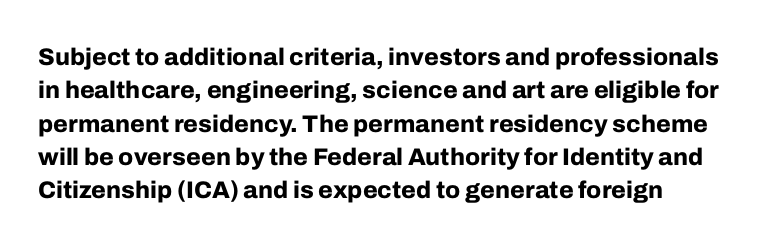
{"italic": "no", "bold": "yes", "underline": "no", "line_spacing": "normal", "line_spacing_ratio": 1.39, "letter_spacing": "normal", "letter_spacing_em": 0.0, "glyph_px": 24}
